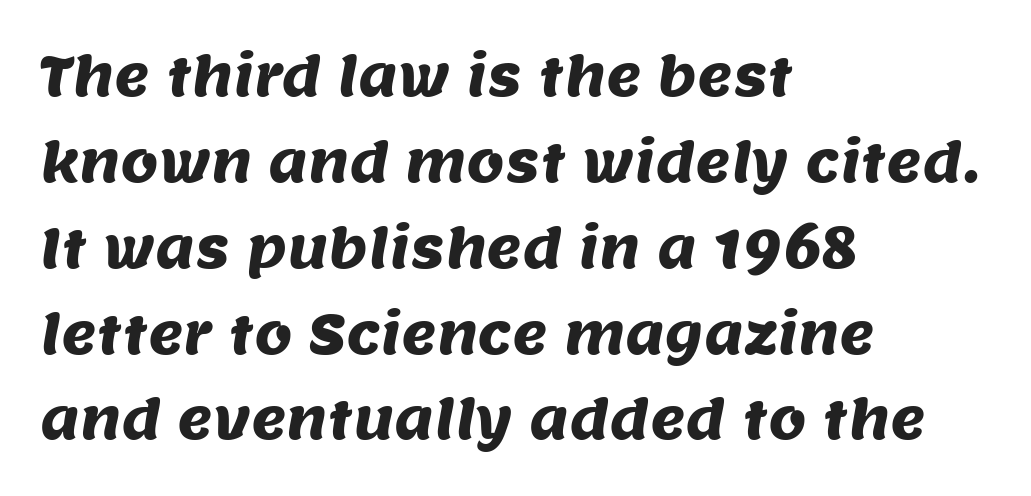
Character widths vary here, with narrow letters taking less room than wide ones. Each line starts at the same left margin while the right side varies. Unlike a traditional serif, this face leaves its strokes unadorned. The rendering uses a moderate line-height, typical for paragraphs. Letters rest on an invisible, unmarked baseline.
